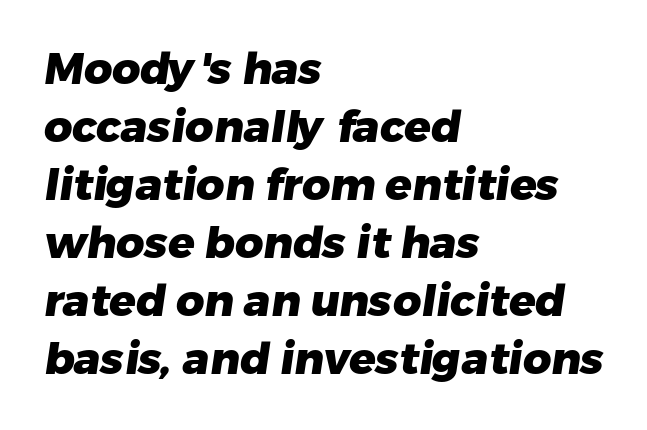
{"serif": "no", "bold": "yes", "weight": "heavy", "width": "normal", "stroke_contrast": "low", "x_height": "medium", "monospaced": "no", "underline": "no", "align": "left", "line_spacing": "normal", "line_spacing_ratio": 1.32, "letter_spacing": "normal", "letter_spacing_em": 0.0, "glyph_px": 44}
